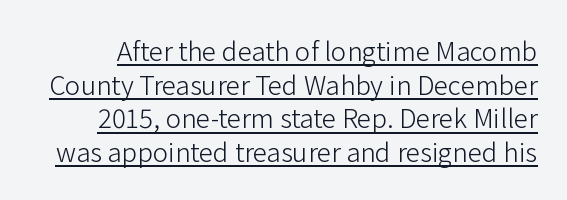
The image shows 26 px text type, upright; set normal line spacing (1.29x), normal letter spacing, underlined.
